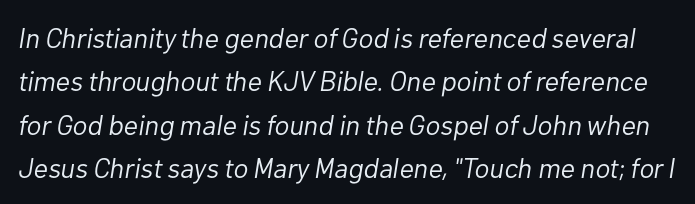
Q: Is the text bold? A: No.
Q: Is the text italic (slanted)? A: Yes, it leans right by about 10 degrees.
Q: Is the text underlined? A: No.
Q: Is the spacing between letters normal or unusually wide? A: Normal.
Q: Is the spacing between lines tight, normal or loose? A: Normal.
Q: Width (condensed, normal, or wide)? A: Normal.
Q: Stroke contrast? A: Low.
Q: x-height? A: Medium.
Q: Monospaced? A: No.
